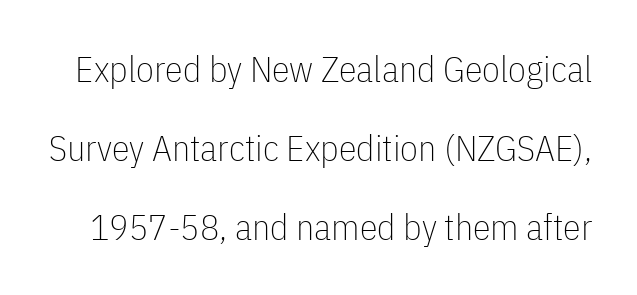
{"serif": "no", "italic": "no", "bold": "no", "weight": "thin", "width": "condensed", "stroke_contrast": "low", "x_height": "medium", "monospaced": "no", "underline": "no", "line_spacing": "loose", "line_spacing_ratio": 2.19, "letter_spacing": "normal", "letter_spacing_em": 0.0, "glyph_px": 36}
